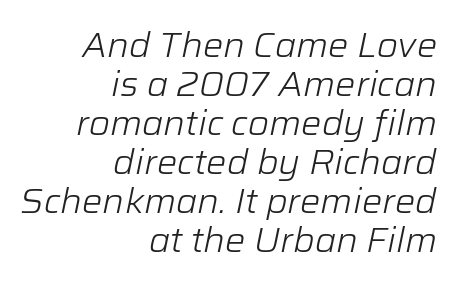
{"italic": "yes", "lean": "right", "slant_degrees": 12, "bold": "no", "weight": "light", "width": "normal", "stroke_contrast": "low", "x_height": "medium", "monospaced": "no", "underline": "no", "align": "right", "line_spacing": "tight", "line_spacing_ratio": 1.15, "letter_spacing": "normal", "letter_spacing_em": 0.0, "glyph_px": 34}
